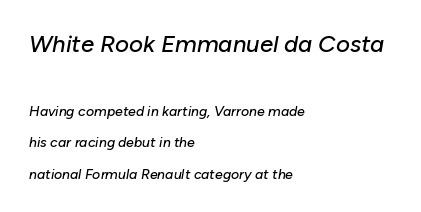
Q: Is the text italic (slanted)? A: Yes, it leans right by about 10 degrees.
Q: Is the text underlined? A: No.
Q: How is the paragraph aligned? A: Left-aligned.
Q: Is the spacing between letters normal or unusually wide? A: Normal.
Q: Is the spacing between lines tight, normal or loose? A: Loose.
Q: Which block of text is set in a larger size, the first (top) or the second (bottom)? A: The first (top) one.
